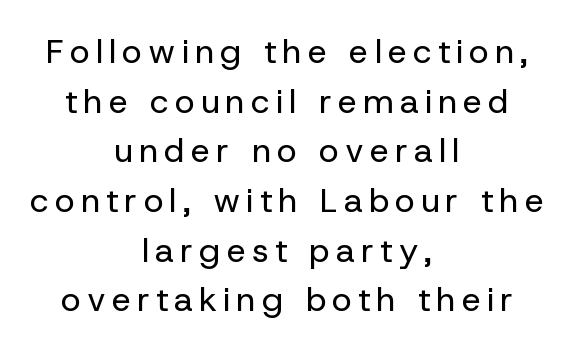
The image shows 34 px regular-weight sans-serif type, upright; set centered, normal line spacing (1.46x), not underlined; low stroke contrast and a medium x-height.
